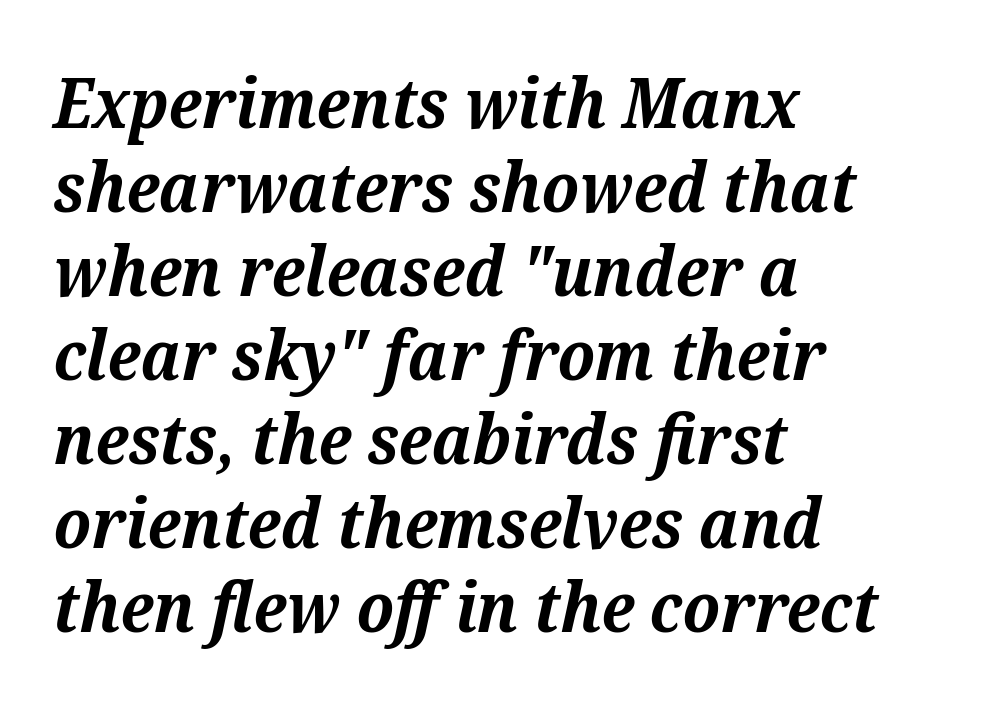
{"serif": "yes", "italic": "yes", "lean": "right", "slant_degrees": 12, "bold": "yes", "weight": "bold", "width": "normal", "stroke_contrast": "medium", "x_height": "medium", "monospaced": "no", "underline": "no", "align": "left", "line_spacing_ratio": 1.2, "letter_spacing": "normal", "letter_spacing_em": 0.0, "glyph_px": 70}
